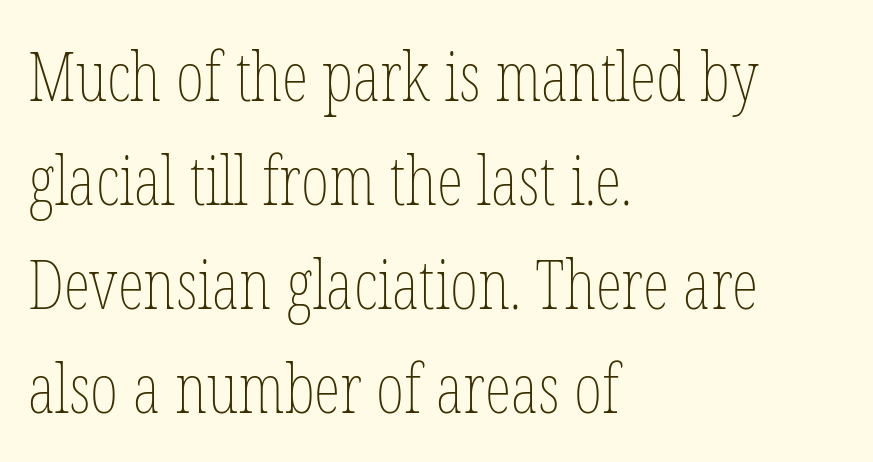
The image shows 68 px thin, condensed type, upright; set left-aligned, normal line spacing (1.53x), normal letter spacing, not underlined; low stroke contrast and a medium x-height.
